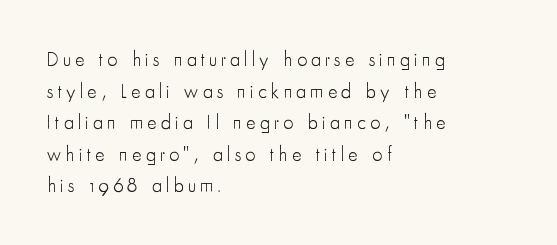
The image shows 20 px text type, upright; set left-aligned, normal line spacing (1.58x), unusually wide letter spacing (+0.21 em), not underlined.
